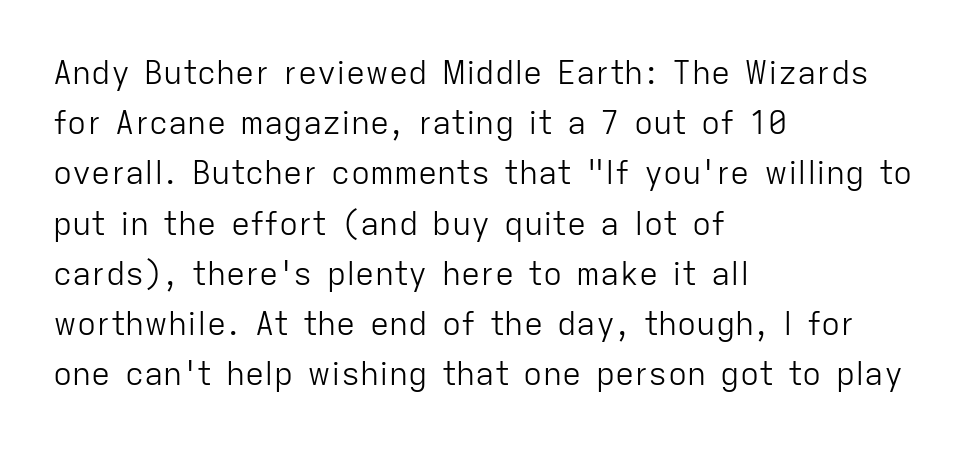
Tall strokes in this sample are plumb rather than angled. Is the block centered? No — it sits flush against the left margin. Proportional: the letters do not fall into vertical columns. The font family rendered here belongs to the sans-serif group. Underlining? Definitely not there.
